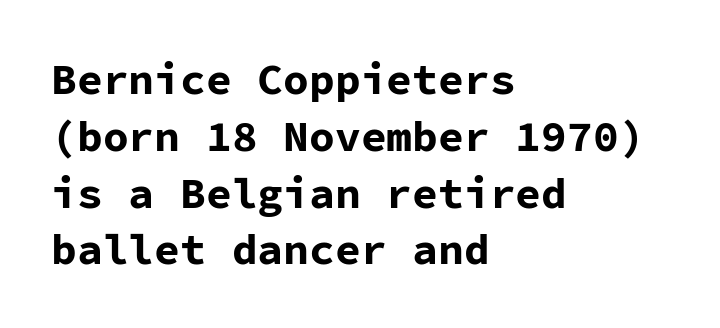
What kind of face is this? One without serifs — a sans. One glance says typical: line gaps are just what's usual. Students, this is bold: see how much ink each stroke carries. Notice how the passage keeps a crisp vertical edge on the left only. Looks like terminal output: every glyph gets an equal slot. Glance below the letters and you will spot only blank space.
